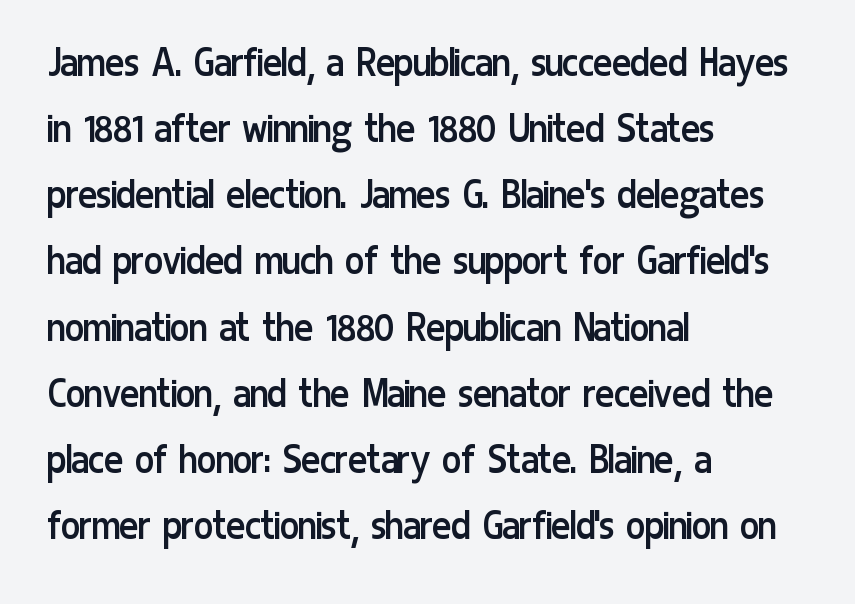
The image shows 45 px regular-weight, condensed sans-serif type, upright; set left-aligned, normal line spacing (1.47x), normal letter spacing, not underlined; low stroke contrast and a medium x-height.
